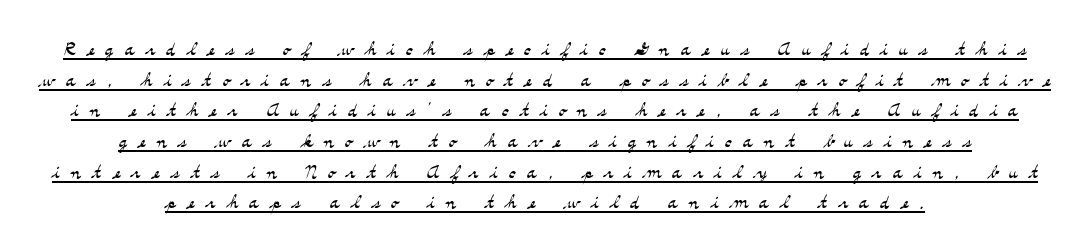
Descenders here cross a horizontal rule under the line. Stems and bowls with no extra thickness — not bold. Substantial extra tracking has been applied to these lines. The whitespace from short lines is split evenly between both sides.
